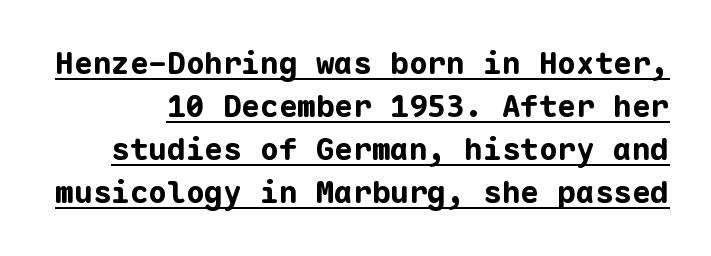
{"serif": "no", "italic": "no", "bold": "yes", "weight": "bold", "width": "normal", "stroke_contrast": "low", "x_height": "medium", "monospaced": "yes", "underline": "yes", "line_spacing": "normal", "line_spacing_ratio": 1.39, "letter_spacing": "normal", "letter_spacing_em": 0.0, "glyph_px": 31}
